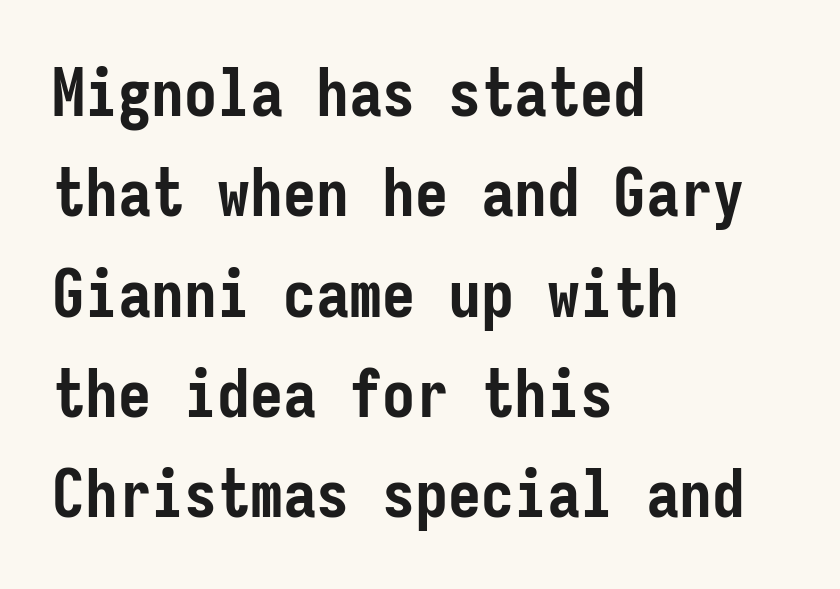
The image shows 66 px semibold, condensed sans-serif type, upright, monospaced; set left-aligned, normal line spacing (1.52x), normal letter spacing, not underlined; low stroke contrast and a medium x-height.
